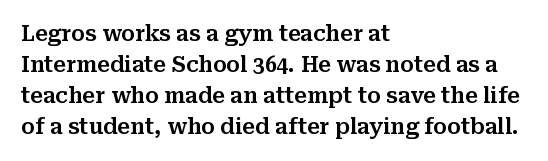
Q: Is the text italic (slanted)? A: No, it is upright.
Q: Is the text underlined? A: No.
Q: How is the paragraph aligned? A: Left-aligned.
Q: Is the spacing between letters normal or unusually wide? A: Normal.
Q: Is the spacing between lines tight, normal or loose? A: Normal.
